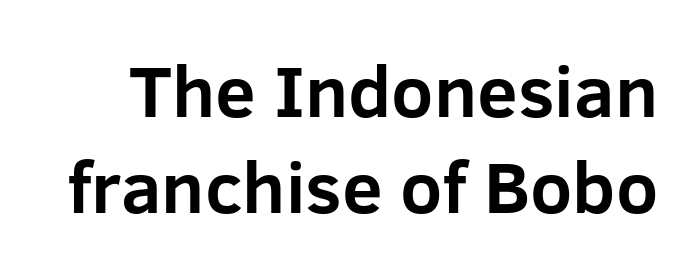
The image shows 73 px bold sans-serif type, upright; set normal line spacing (1.31x), normal letter spacing, not underlined; low stroke contrast and a medium x-height.
